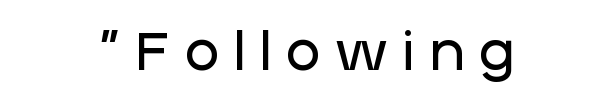
{"serif": "no", "italic": "no", "width": "normal", "stroke_contrast": "low", "x_height": "large", "monospaced": "no", "underline": "no", "align": "center", "letter_spacing": "wide", "letter_spacing_em": 0.3, "glyph_px": 52}
